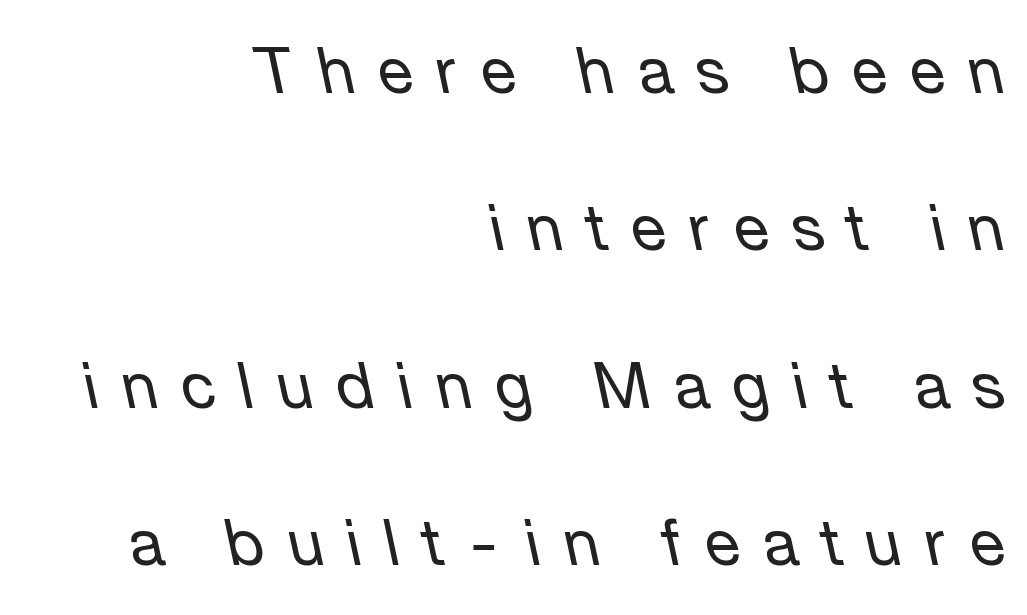
Q: Is the text bold? A: No.
Q: Is the text italic (slanted)? A: Yes, it leans left by about 12 degrees.
Q: Is the text underlined? A: No.
Q: How is the paragraph aligned? A: Right-aligned.
Q: Is the spacing between letters normal or unusually wide? A: Unusually wide.
Q: Is the spacing between lines tight, normal or loose? A: Loose.
Q: Width (condensed, normal, or wide)? A: Normal.
Q: Stroke contrast? A: Low.
Q: x-height? A: Medium.
Q: Monospaced? A: No.
